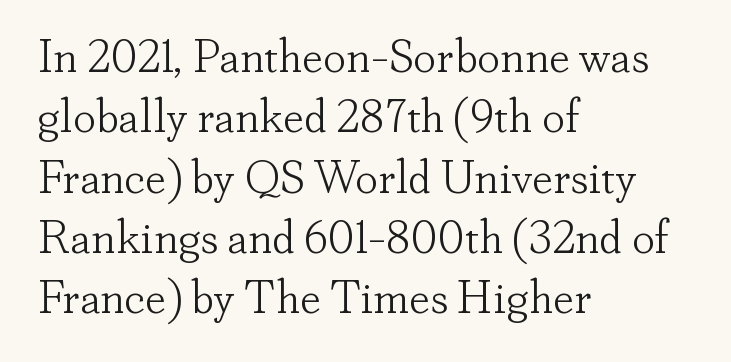
Q: Is the text bold? A: No.
Q: Is the text italic (slanted)? A: No, it is upright.
Q: Is the typeface a serif or a sans-serif typeface? A: Serif.
Q: Is the text underlined? A: No.
Q: How is the paragraph aligned? A: Left-aligned.
Q: Is the spacing between letters normal or unusually wide? A: Normal.
Q: Is the spacing between lines tight, normal or loose? A: Normal.
Q: Width (condensed, normal, or wide)? A: Normal.
Q: Stroke contrast? A: Low.
Q: x-height? A: Small.
Q: Monospaced? A: No.
